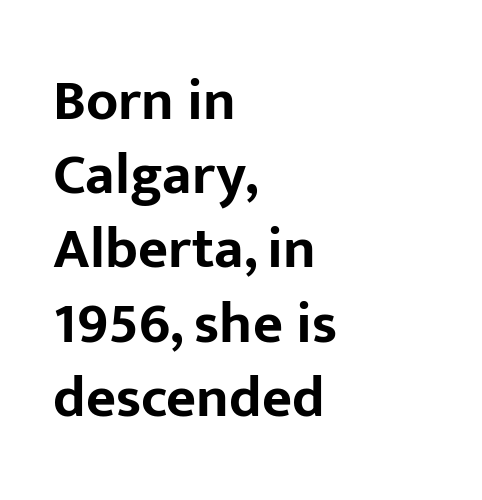
{"serif": "no", "italic": "no", "bold": "yes", "weight": "bold", "width": "normal", "stroke_contrast": "low", "x_height": "medium", "monospaced": "no", "underline": "no", "align": "left", "line_spacing": "normal", "line_spacing_ratio": 1.28, "letter_spacing": "normal", "letter_spacing_em": 0.0, "glyph_px": 58}
